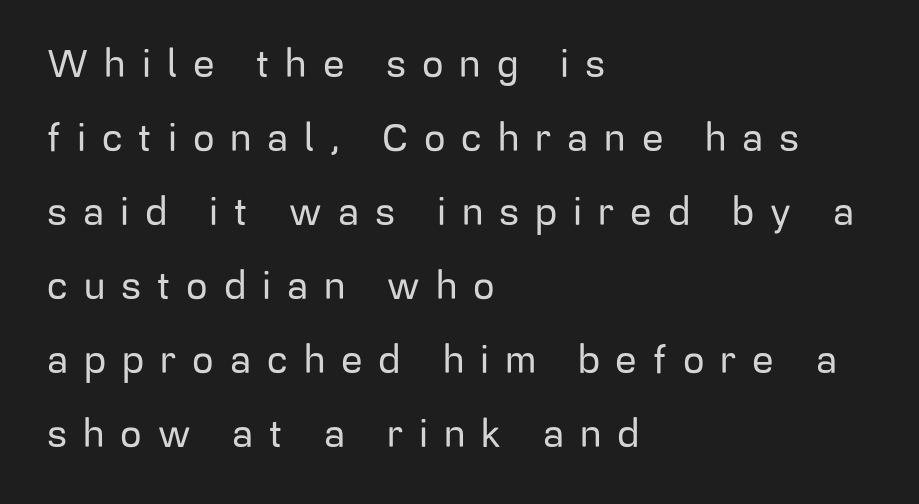
{"serif": "no", "italic": "no", "width": "normal", "stroke_contrast": "low", "x_height": "medium", "monospaced": "no", "underline": "no", "align": "left", "line_spacing": "loose", "line_spacing_ratio": 1.95, "letter_spacing": "wide", "letter_spacing_em": 0.42, "glyph_px": 38}
